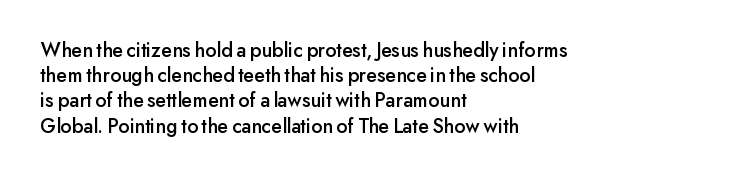
{"italic": "no", "underline": "no", "align": "left", "line_spacing_ratio": 1.2, "letter_spacing": "normal", "letter_spacing_em": 0.0, "glyph_px": 21}
